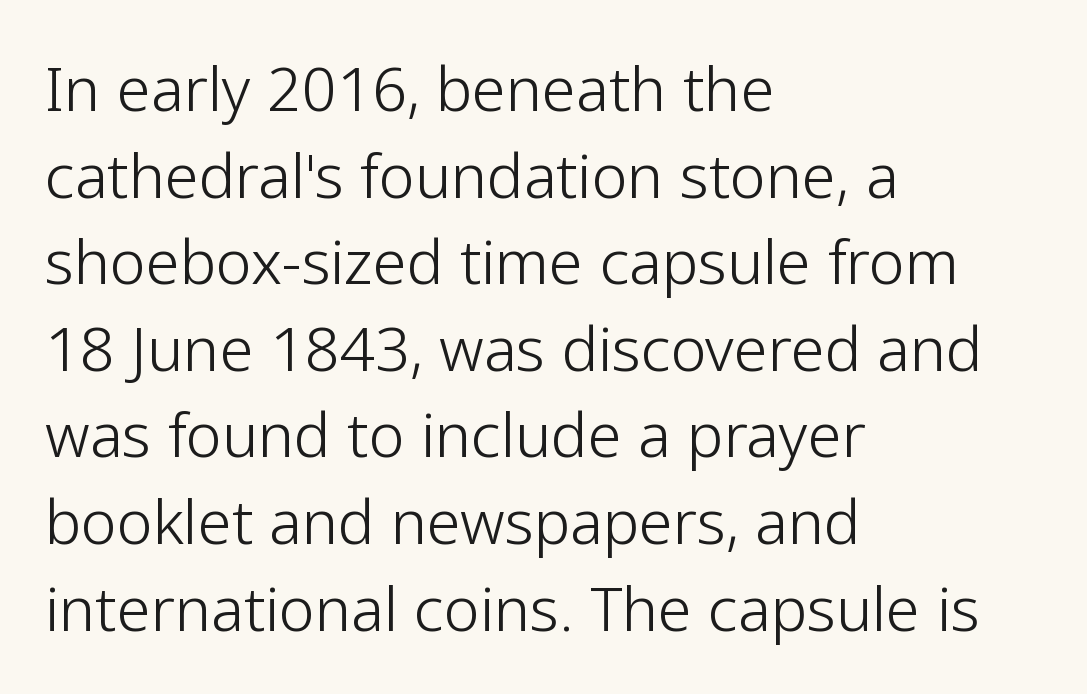
Q: Is the text bold? A: No.
Q: Is the text italic (slanted)? A: No, it is upright.
Q: Is the typeface a serif or a sans-serif typeface? A: Sans-serif.
Q: Is the text underlined? A: No.
Q: How is the paragraph aligned? A: Left-aligned.
Q: Is the spacing between letters normal or unusually wide? A: Normal.
Q: Is the spacing between lines tight, normal or loose? A: Normal.
Q: Width (condensed, normal, or wide)? A: Normal.
Q: Stroke contrast? A: Low.
Q: x-height? A: Medium.
Q: Monospaced? A: No.
